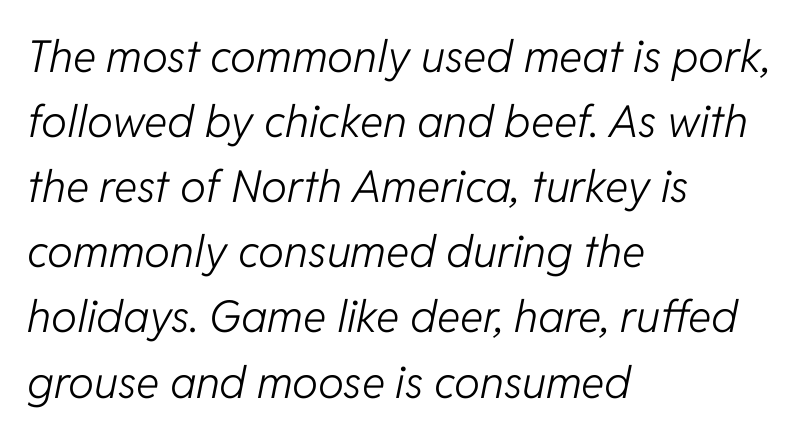
Q: Is the text bold? A: No.
Q: Is the text italic (slanted)? A: Yes, it leans right by about 11 degrees.
Q: Is the text underlined? A: No.
Q: How is the paragraph aligned? A: Left-aligned.
Q: Is the spacing between letters normal or unusually wide? A: Normal.
Q: Is the spacing between lines tight, normal or loose? A: Normal.
Q: Width (condensed, normal, or wide)? A: Normal.
Q: Stroke contrast? A: Low.
Q: x-height? A: Medium.
Q: Monospaced? A: No.
